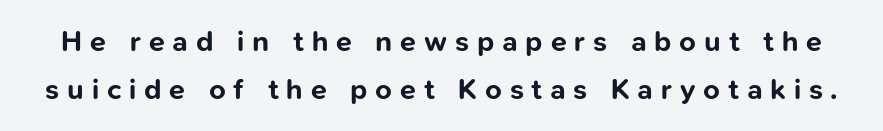
Interline gaps are of average width in this sample. Character widths vary here, with narrow letters taking less room than wide ones. The letters stand straight up with perfectly vertical stems. A bare baseline throughout the passage. Caption: bold face, heavy strokes. The passage shown has open, widely tracked lettering throughout.
